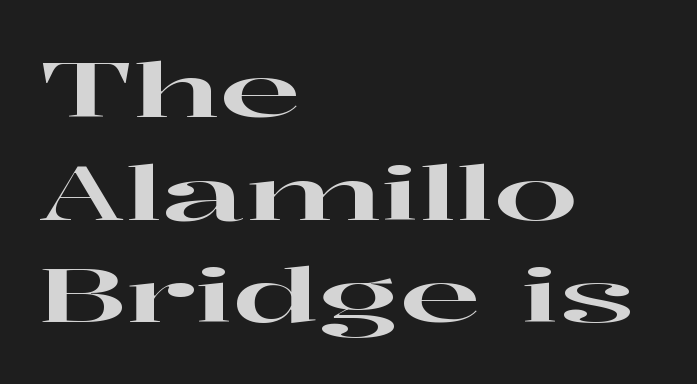
Q: Is the text italic (slanted)? A: No, it is upright.
Q: Is the typeface a serif or a sans-serif typeface? A: Serif.
Q: Is the text underlined? A: No.
Q: How is the paragraph aligned? A: Left-aligned.
Q: Is the spacing between letters normal or unusually wide? A: Normal.
Q: Is the spacing between lines tight, normal or loose? A: Normal.
Q: Width (condensed, normal, or wide)? A: Wide.
Q: Stroke contrast? A: High.
Q: x-height? A: Medium.
Q: Monospaced? A: No.
